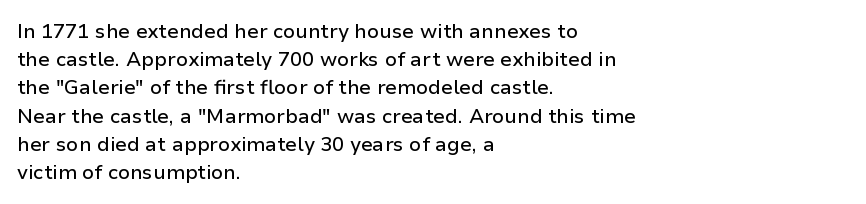
Q: Is the text italic (slanted)? A: No, it is upright.
Q: Is the text underlined? A: No.
Q: How is the paragraph aligned? A: Left-aligned.
Q: Is the spacing between letters normal or unusually wide? A: Normal.
Q: Is the spacing between lines tight, normal or loose? A: Normal.
